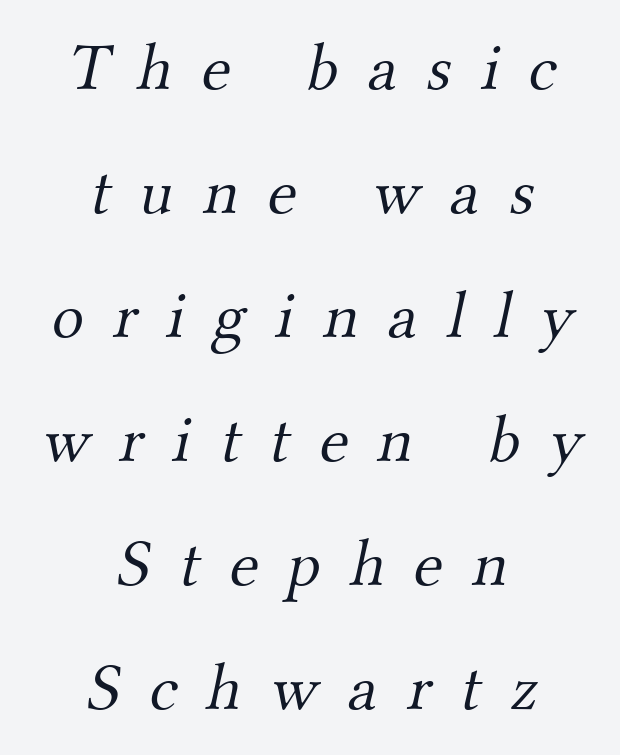
Reading down the block, each line starts at a different indent, mirrored at its end. Words appear elongated and porous because spacing is wide. Bold? No — there's no thickening of the strokes. Just letters on the line, the space beneath them empty.
